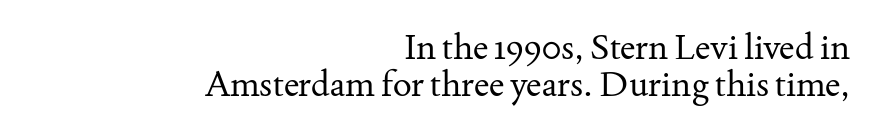
{"serif": "yes", "italic": "no", "bold": "no", "weight": "regular", "width": "normal", "stroke_contrast": "medium", "x_height": "small", "monospaced": "no", "underline": "no", "align": "right", "line_spacing": "tight", "line_spacing_ratio": 1.05, "letter_spacing": "normal", "letter_spacing_em": 0.0, "glyph_px": 35}
